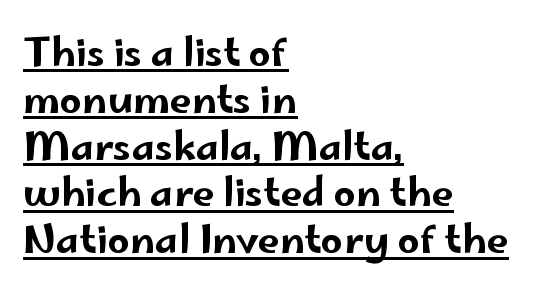
The image shows 39 px wide sans-serif type, upright; set left-aligned, line spacing 1.2x, normal letter spacing, underlined; low stroke contrast and a small x-height.
